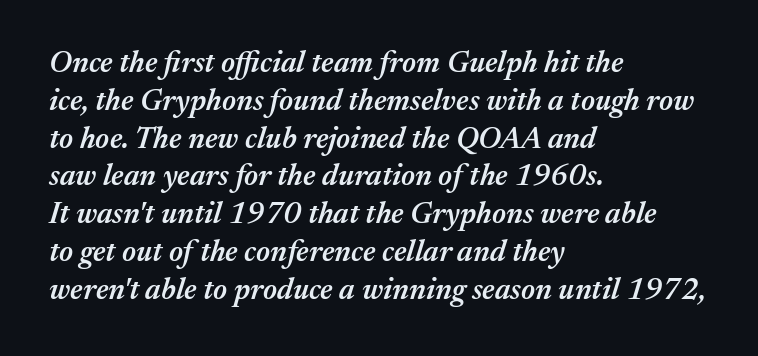
Q: Is the text bold? A: Semi-bold.
Q: Is the text italic (slanted)? A: Yes, it leans right by about 17 degrees.
Q: Is the text underlined? A: No.
Q: How is the paragraph aligned? A: Left-aligned.
Q: Is the spacing between letters normal or unusually wide? A: Normal.
Q: Is the spacing between lines tight, normal or loose? A: Normal.
Q: Width (condensed, normal, or wide)? A: Normal.
Q: Stroke contrast? A: Medium.
Q: x-height? A: Medium.
Q: Monospaced? A: No.
